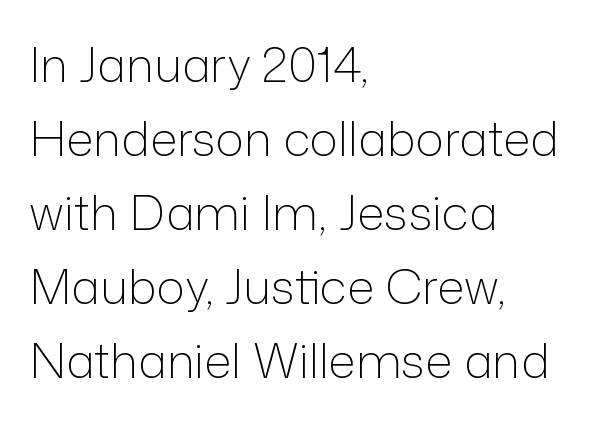
Reading down the column, the eye jumps a familiar distance to each next line. Are there feet on the stems? There aren't — it's a sans. In CSS terms this would be text-align: left. Think of a printed novel: that variable character pitch is what you see here. When letters stand straight like this, we call the style roman or upright.
